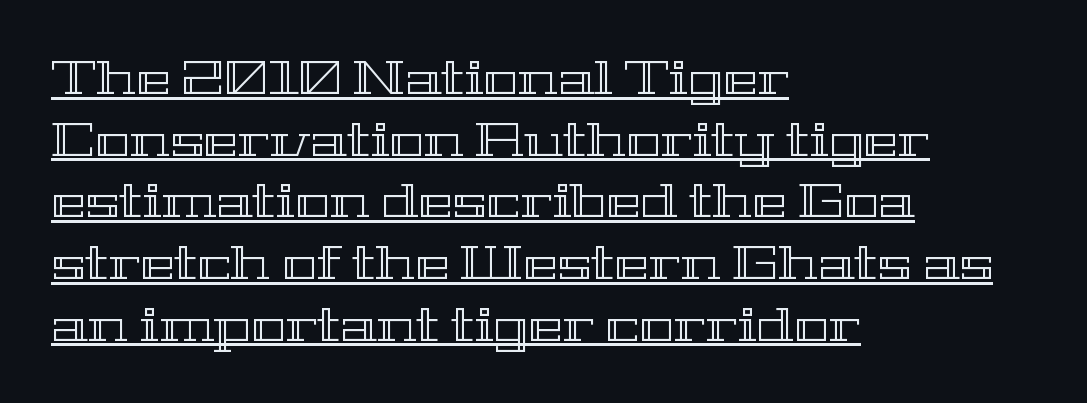
{"italic": "no", "width": "wide", "x_height": "medium", "monospaced": "no", "underline": "yes", "align": "left", "line_spacing": "normal", "line_spacing_ratio": 1.34, "letter_spacing": "normal", "letter_spacing_em": 0.0, "glyph_px": 46}
